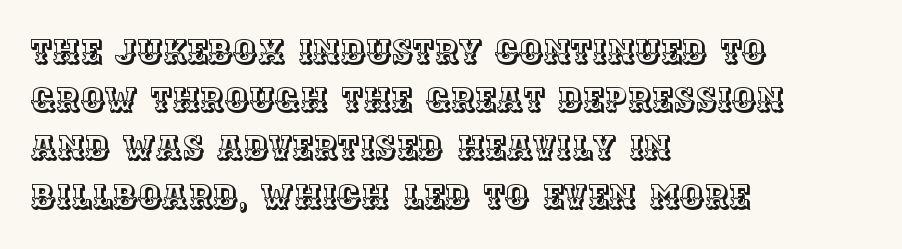
{"italic": "no", "width": "normal", "x_height": "large", "monospaced": "no", "underline": "no", "align": "left", "line_spacing": "normal", "line_spacing_ratio": 1.46, "letter_spacing": "normal", "letter_spacing_em": 0.0, "glyph_px": 33}
